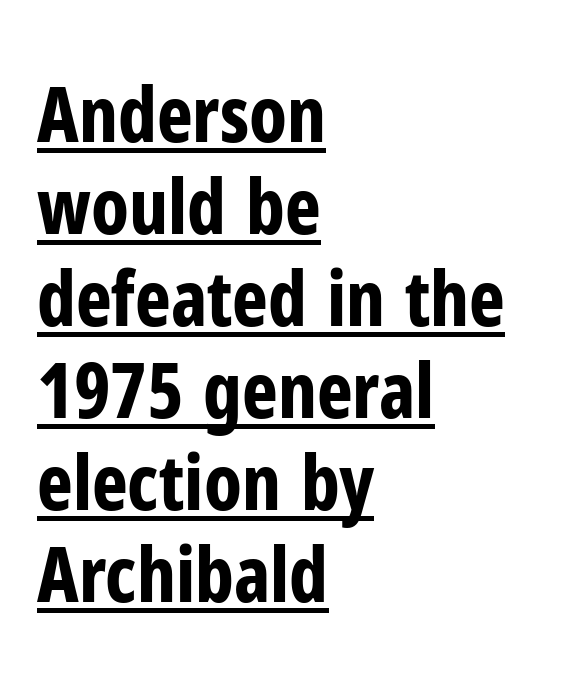
The image shows 76 px bold, condensed sans-serif type, upright; set left-aligned, line spacing 1.21x, normal letter spacing, underlined; low stroke contrast and a medium x-height.
